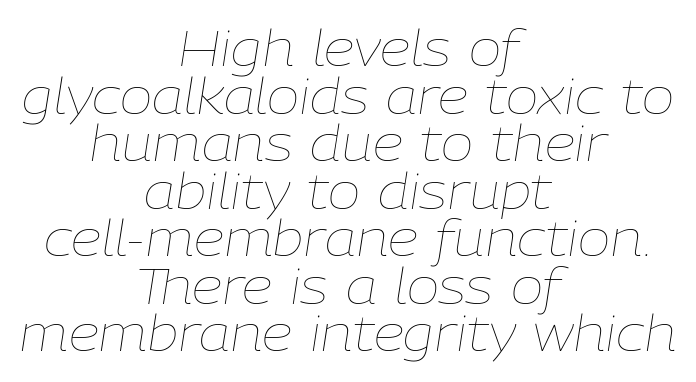
The image shows 49 px thin type, italic (leaning right); set centered, tight line spacing (0.97x), normal letter spacing, not underlined; low stroke contrast and a medium x-height.
